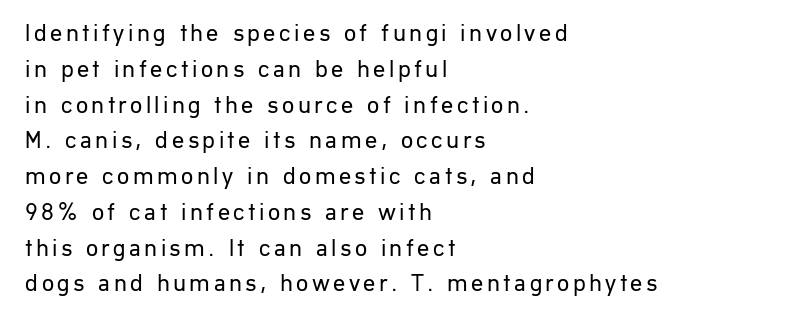
Q: Is the text bold? A: No.
Q: Is the text italic (slanted)? A: No, it is upright.
Q: Is the text underlined? A: No.
Q: How is the paragraph aligned? A: Left-aligned.
Q: Is the spacing between lines tight, normal or loose? A: Normal.
